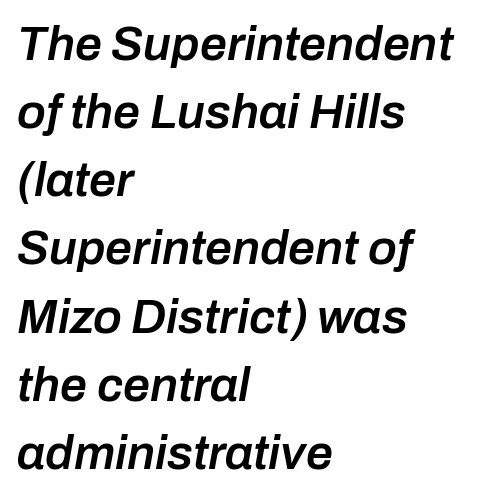
Q: Is the text bold? A: Semi-bold.
Q: Is the text italic (slanted)? A: Yes, it leans right by about 10 degrees.
Q: Is the text underlined? A: No.
Q: How is the paragraph aligned? A: Left-aligned.
Q: Is the spacing between letters normal or unusually wide? A: Normal.
Q: Is the spacing between lines tight, normal or loose? A: Normal.
Q: Width (condensed, normal, or wide)? A: Normal.
Q: Stroke contrast? A: Low.
Q: x-height? A: Medium.
Q: Monospaced? A: No.
